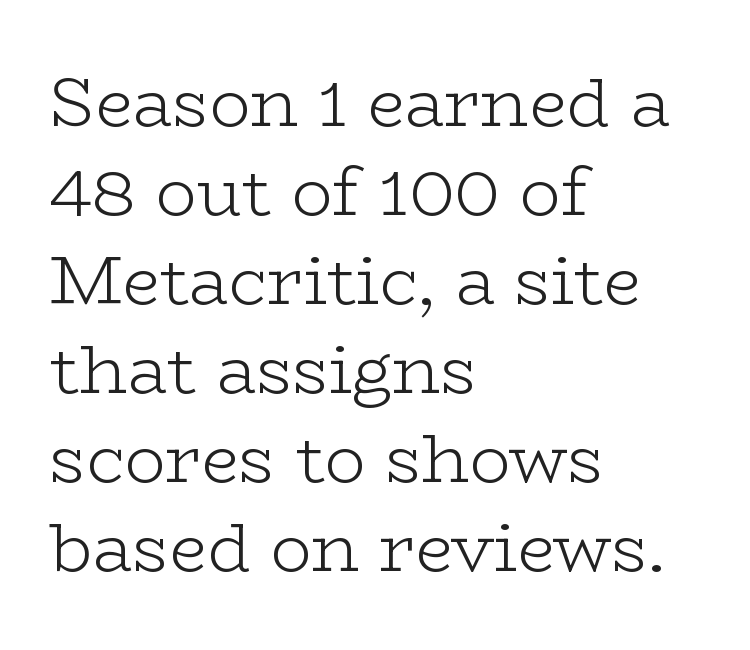
Q: Is the text bold? A: No.
Q: Is the text italic (slanted)? A: No, it is upright.
Q: Is the typeface a serif or a sans-serif typeface? A: Serif.
Q: Is the text underlined? A: No.
Q: How is the paragraph aligned? A: Left-aligned.
Q: Is the spacing between letters normal or unusually wide? A: Normal.
Q: Is the spacing between lines tight, normal or loose? A: Normal.
Q: Width (condensed, normal, or wide)? A: Wide.
Q: Stroke contrast? A: Low.
Q: x-height? A: Medium.
Q: Monospaced? A: No.
